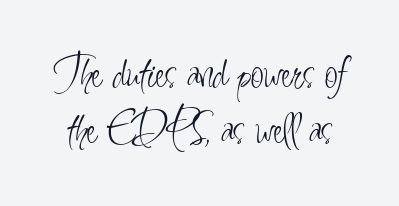
The image shows 48 px light, condensed sans-serif type; set line spacing 1.16x, normal letter spacing, not underlined; low stroke contrast and a small x-height.
